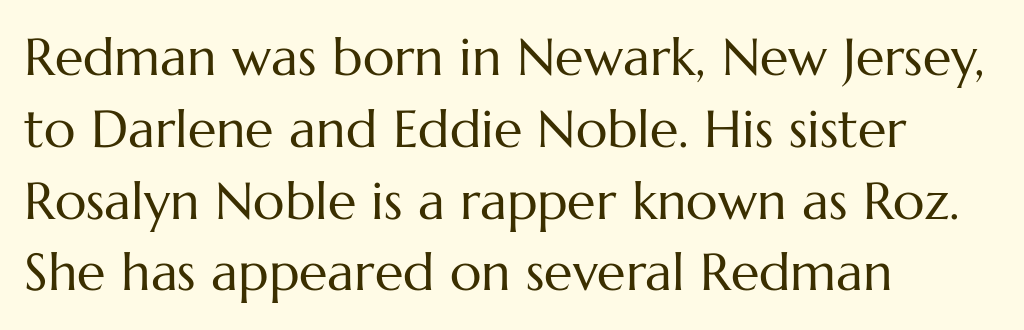
The image shows 52 px regular-weight type, upright; set left-aligned, normal line spacing (1.38x), normal letter spacing, not underlined; medium stroke contrast and a medium x-height.
